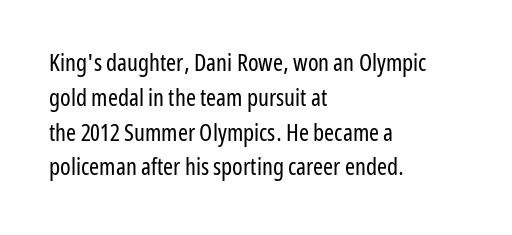
Summary of weight: not heavy and not bold. The passage shown stacks its lines at a standard gap. Upright lettering throughout. Tracking value appears to be zero — textbook default spacing.
